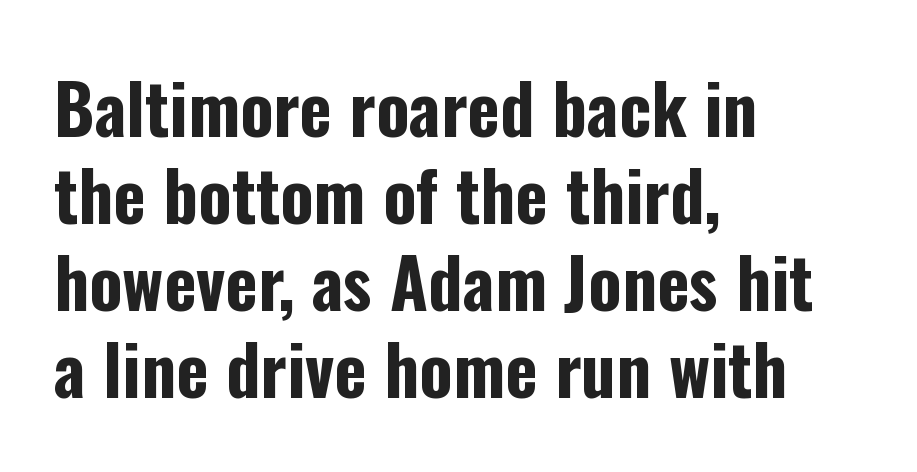
{"serif": "no", "italic": "no", "bold": "yes", "weight": "bold", "width": "condensed", "stroke_contrast": "low", "x_height": "medium", "monospaced": "no", "underline": "no", "align": "left", "line_spacing": "normal", "line_spacing_ratio": 1.26, "letter_spacing": "normal", "letter_spacing_em": 0.0, "glyph_px": 69}
